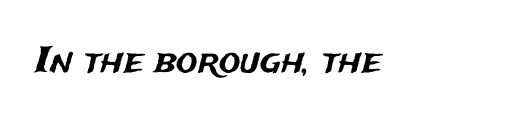
The image shows 36 px sans-serif type; set normal letter spacing, not underlined; medium stroke contrast and a medium x-height.
